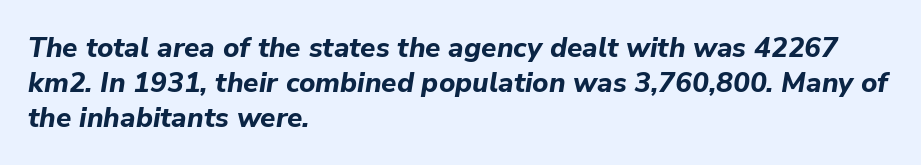
Here the glyphs are tracked normally, forming tight word shapes. Slanted lettering throughout. Its strokes are broad and dark, the hallmark of bold type. Plain, unruled lines of type. The letters advance in unequal steps, a hallmark of proportional type.
